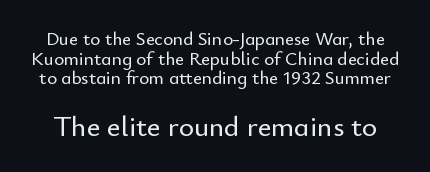
{"serif": "no", "italic": "no", "width": "normal", "stroke_contrast": "low", "x_height": "small", "monospaced": "no", "underline": "no", "line_spacing": "tight", "line_spacing_ratio": 1.03, "letter_spacing": "normal", "letter_spacing_em": 0.0, "larger_block": "second", "size_ratio": 1.53, "glyph_px": 29}
